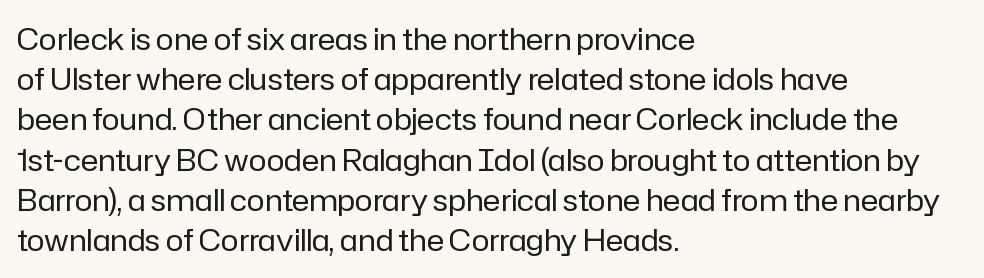
Q: Is the text bold? A: No.
Q: Is the text italic (slanted)? A: No, it is upright.
Q: Is the typeface a serif or a sans-serif typeface? A: Sans-serif.
Q: Is the text underlined? A: No.
Q: How is the paragraph aligned? A: Left-aligned.
Q: Is the spacing between letters normal or unusually wide? A: Normal.
Q: Is the spacing between lines tight, normal or loose? A: Normal.
Q: Width (condensed, normal, or wide)? A: Normal.
Q: Stroke contrast? A: Low.
Q: x-height? A: Medium.
Q: Monospaced? A: No.
